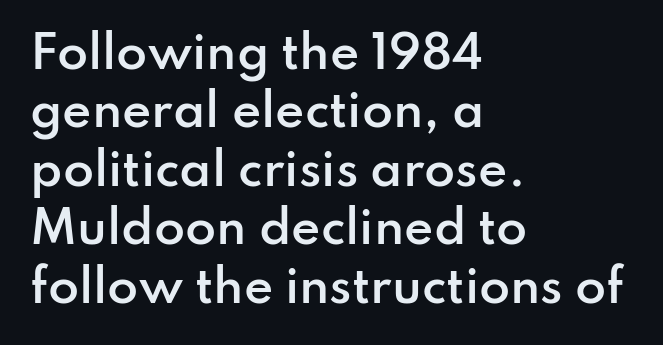
The image shows 45 px semibold sans-serif type, upright; set left-aligned, normal line spacing (1.3x), normal letter spacing, not underlined; low stroke contrast and a small x-height.
